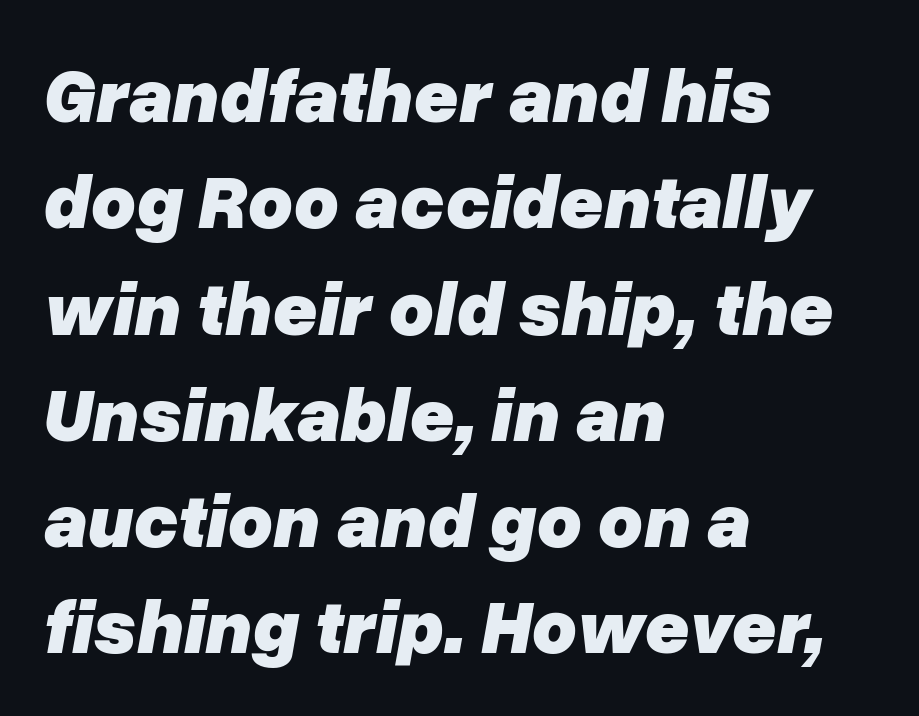
A clean baseline with only descenders dipping below it. Here the designer chose a conventional face with non-uniform glyph widths. Does the weight exceed regular? Yes, all the way to bold. The tracking reads as untouched default to a designer's eye. Observe the lean: these are italic letterforms.
